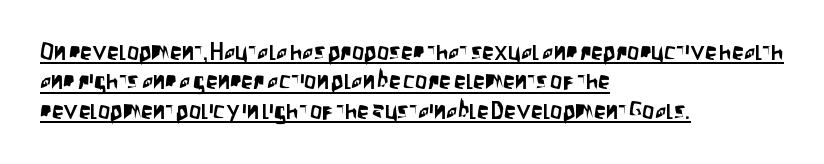
Q: Is the text italic (slanted)? A: No, it is upright.
Q: Is the text underlined? A: Yes.
Q: How is the paragraph aligned? A: Left-aligned.
Q: Is the spacing between letters normal or unusually wide? A: Normal.
